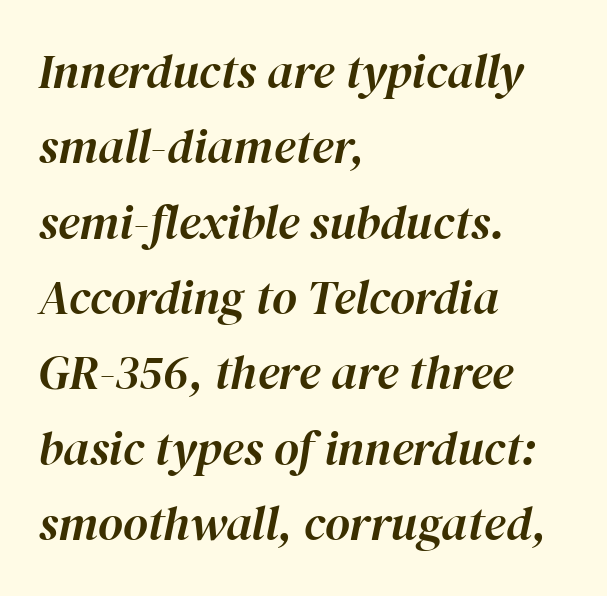
{"italic": "yes", "lean": "right", "slant_degrees": 12, "width": "normal", "stroke_contrast": "high", "x_height": "medium", "monospaced": "no", "underline": "no", "align": "left", "line_spacing": "normal", "line_spacing_ratio": 1.57, "letter_spacing": "normal", "letter_spacing_em": 0.0, "glyph_px": 48}
